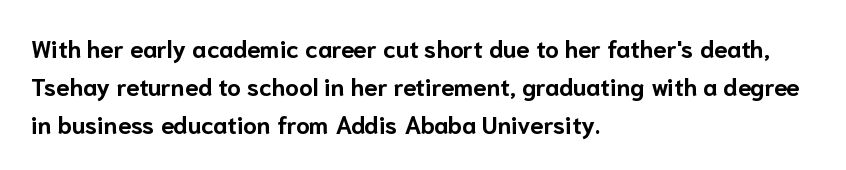
The space between consecutive lines is moderate. Alignment: flush left. The passage shown is not underscored anywhere. The type is set solid horizontally, with unmodified tracking. The characters look thick and weighty, a clear bold. Unlike italic type, these characters show no tilt at all.
